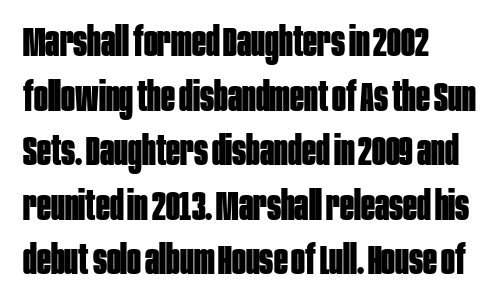
Horizontally, the lines are justified to the leading edge only. What stands out about the letter spacing? Nothing — it is the standard amount. The letters carry no serifs — their stems end cleanly without finishing strokes. How heavy is the stroke? Heavy — this is a bold. The vertical gap from one line to the next is medium.
